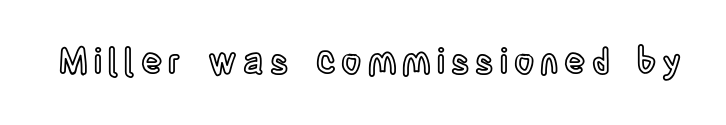
{"italic": "no", "width": "condensed", "x_height": "large", "monospaced": "no", "underline": "no", "glyph_px": 35}
